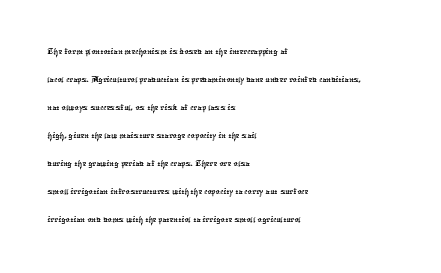
{"underline": "no", "align": "left", "line_spacing": "normal", "line_spacing_ratio": 1.33, "letter_spacing": "normal", "letter_spacing_em": 0.0, "glyph_px": 21}
